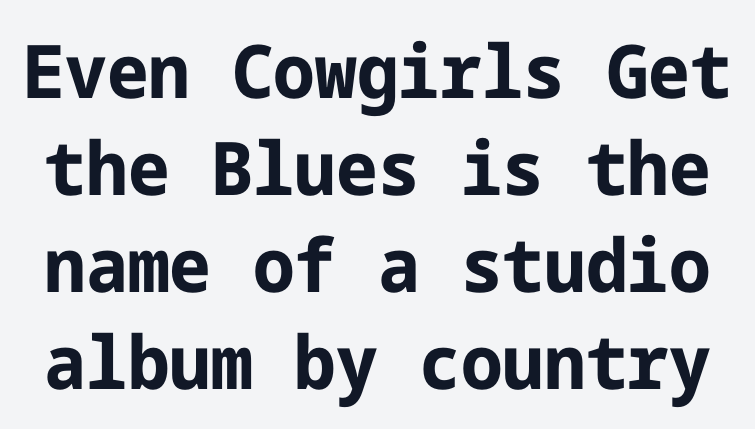
{"serif": "no", "italic": "no", "bold": "yes", "weight": "bold", "width": "normal", "stroke_contrast": "low", "x_height": "medium", "underline": "no", "line_spacing": "normal", "line_spacing_ratio": 1.31, "letter_spacing": "normal", "letter_spacing_em": 0.0, "glyph_px": 74}
